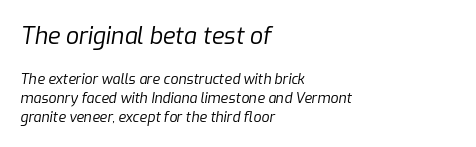
{"italic": "yes", "lean": "right", "slant_degrees": 9, "bold": "no", "underline": "no", "align": "left", "line_spacing": "normal", "line_spacing_ratio": 1.34, "letter_spacing": "normal", "letter_spacing_em": 0.0, "larger_block": "first", "size_ratio": 1.64, "glyph_px": 23}
